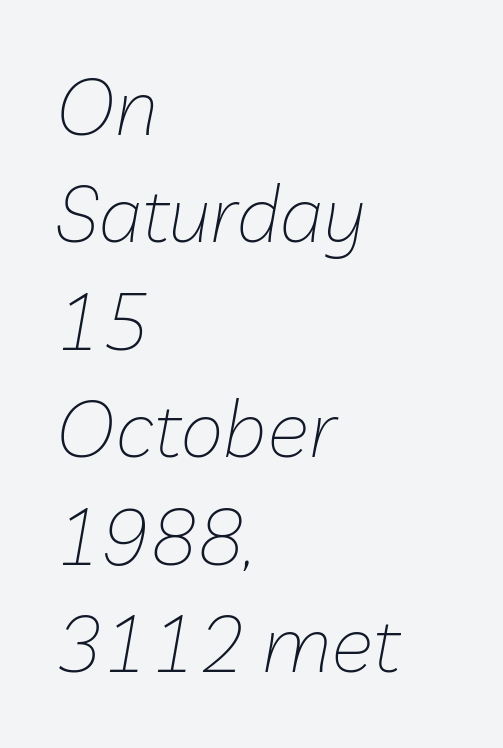
Q: Is the text bold? A: No.
Q: Is the text italic (slanted)? A: Yes, it leans right by about 10 degrees.
Q: Is the text underlined? A: No.
Q: How is the paragraph aligned? A: Left-aligned.
Q: Is the spacing between letters normal or unusually wide? A: Normal.
Q: Is the spacing between lines tight, normal or loose? A: Normal.
Q: Width (condensed, normal, or wide)? A: Normal.
Q: Stroke contrast? A: Low.
Q: x-height? A: Medium.
Q: Monospaced? A: No.
